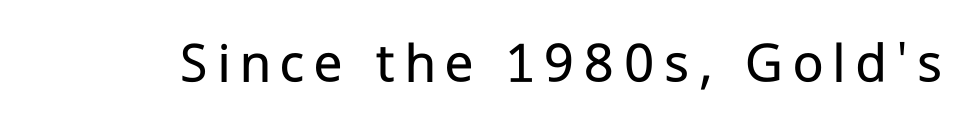
{"serif": "no", "italic": "no", "bold": "no", "weight": "regular", "width": "normal", "stroke_contrast": "low", "x_height": "medium", "monospaced": "no", "underline": "no", "glyph_px": 59}
